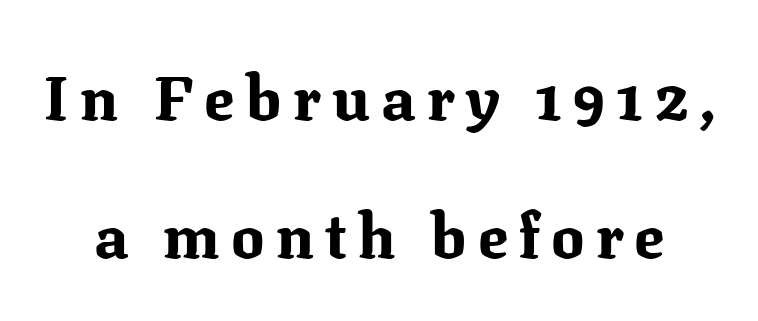
{"serif": "yes", "italic": "no", "bold": "yes", "weight": "bold", "width": "normal", "stroke_contrast": "medium", "x_height": "medium", "monospaced": "no", "underline": "no", "line_spacing": "loose", "line_spacing_ratio": 2.23, "glyph_px": 62}
